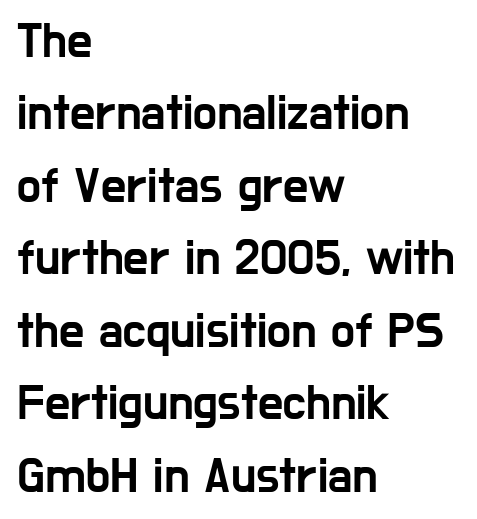
The image shows 50 px condensed sans-serif type, upright; set left-aligned, normal line spacing (1.45x), normal letter spacing, not underlined; low stroke contrast and a medium x-height.
